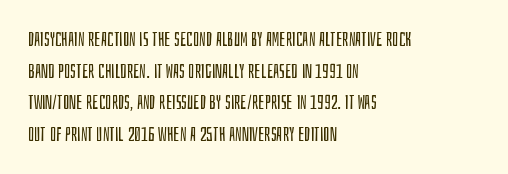
Teacher's note: observe the even left margin — that is flush-left alignment. The passage shown is not underscored anywhere. The rendering uses a moderate line-height, typical for paragraphs. Ascenders rise straight up at ninety degrees. Nobody touched the tracking dial on this one.
